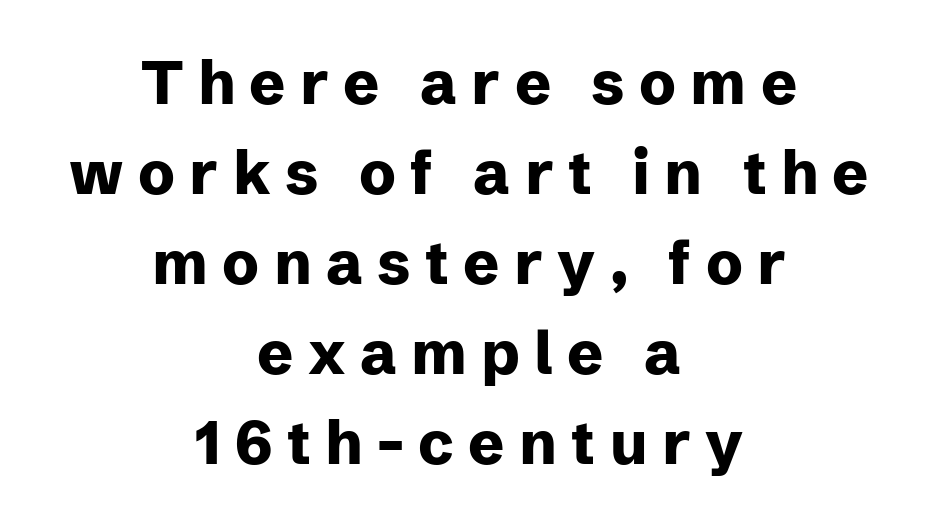
Q: Is the text bold? A: Yes.
Q: Is the text italic (slanted)? A: No, it is upright.
Q: Is the typeface a serif or a sans-serif typeface? A: Sans-serif.
Q: Is the text underlined? A: No.
Q: How is the paragraph aligned? A: Centered.
Q: Is the spacing between letters normal or unusually wide? A: Unusually wide.
Q: Is the spacing between lines tight, normal or loose? A: Normal.
Q: Width (condensed, normal, or wide)? A: Normal.
Q: Stroke contrast? A: Low.
Q: x-height? A: Medium.
Q: Monospaced? A: No.
